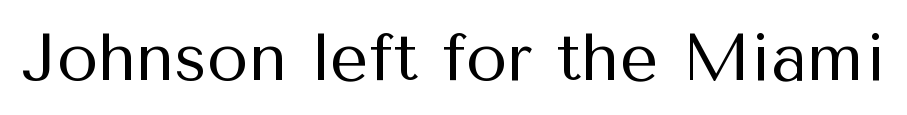
{"serif": "no", "italic": "no", "bold": "no", "weight": "regular", "width": "normal", "stroke_contrast": "medium", "x_height": "medium", "monospaced": "no", "underline": "no", "letter_spacing": "normal", "letter_spacing_em": 0.0, "glyph_px": 67}
